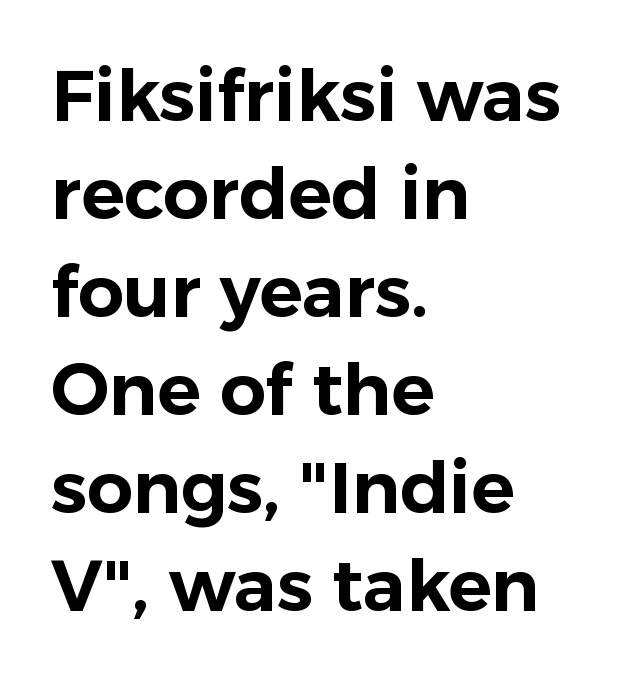
{"serif": "no", "italic": "no", "width": "normal", "stroke_contrast": "low", "x_height": "medium", "monospaced": "no", "underline": "no", "align": "left", "line_spacing": "normal", "line_spacing_ratio": 1.36, "letter_spacing": "normal", "letter_spacing_em": 0.0, "glyph_px": 72}
